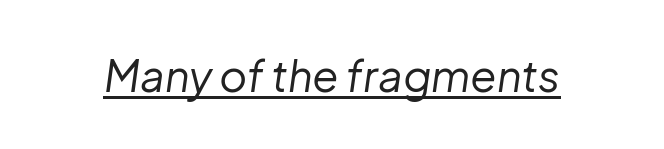
{"italic": "yes", "lean": "right", "slant_degrees": 8, "bold": "no", "weight": "regular", "width": "normal", "stroke_contrast": "low", "x_height": "medium", "monospaced": "no", "underline": "yes", "letter_spacing": "normal", "letter_spacing_em": 0.0, "glyph_px": 43}
